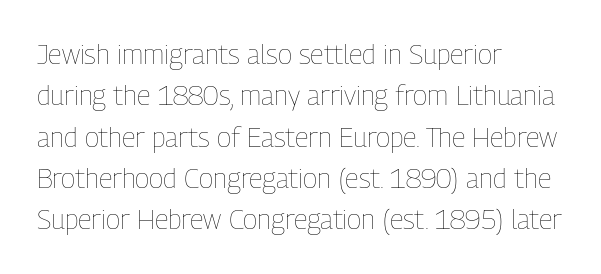
{"italic": "no", "bold": "no", "underline": "no", "align": "left", "line_spacing": "normal", "line_spacing_ratio": 1.53, "letter_spacing": "normal", "letter_spacing_em": 0.0, "glyph_px": 27}
